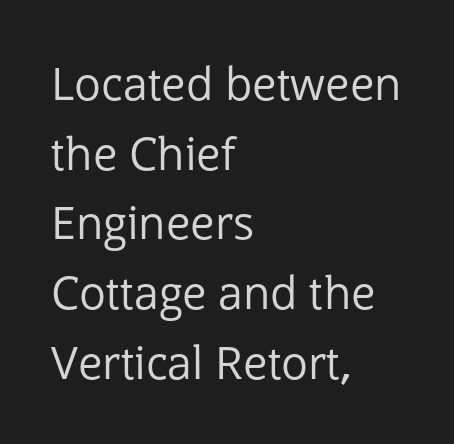
Proportional: the letters do not fall into vertical columns. The letters stand straight up with perfectly vertical stems. These lines sit exactly where default settings would place them. Decoration check: the copy has no underline. Vertical stems look standard width or narrower in stroke.
